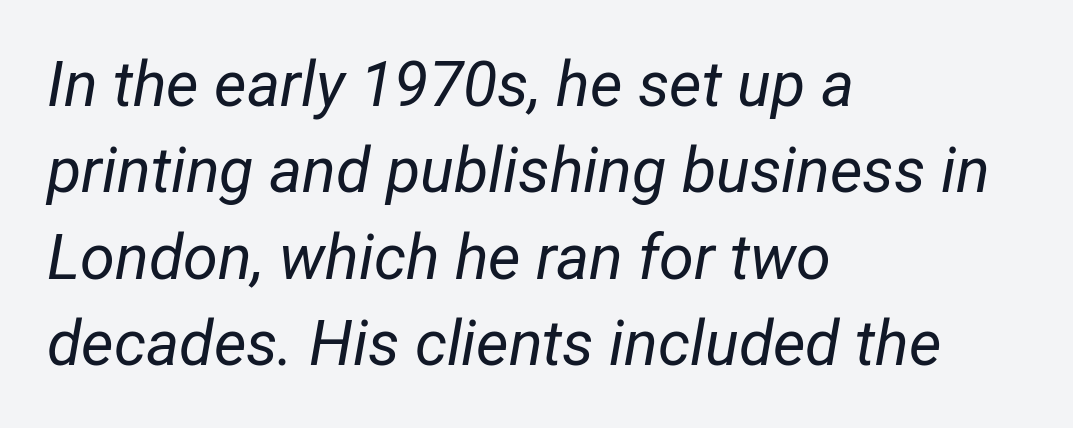
The image shows 63 px regular-weight, condensed type, italic (leaning right); set left-aligned, normal line spacing (1.37x), normal letter spacing, not underlined; low stroke contrast and a medium x-height.
